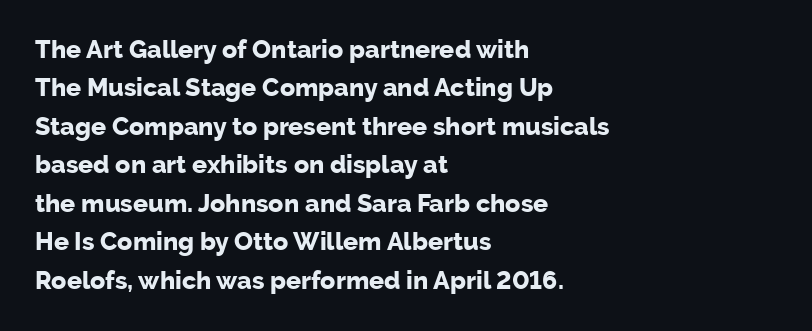
Here the glyphs are tracked normally, forming tight word shapes. Does the weight exceed regular? Yes, all the way to bold. The text block is weighted toward the left margin, trailing off unevenly rightward. Style check: upright. Notice how descenders clear the ascenders below comfortably — that's standard leading. Glance below the letters and you will spot only blank space.
